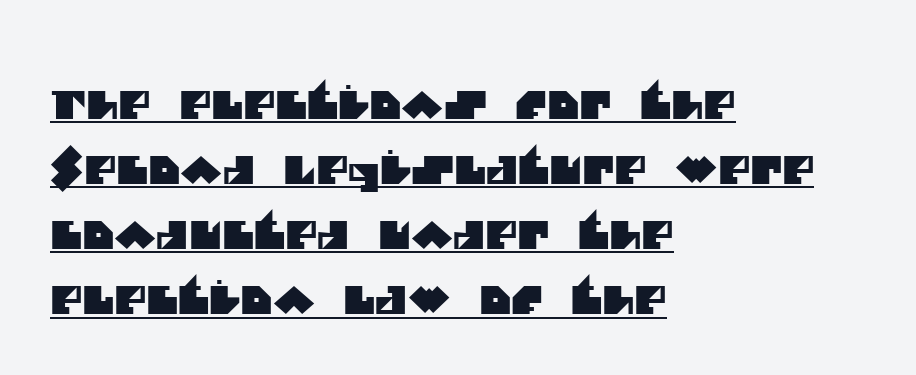
Q: Is the typeface a serif or a sans-serif typeface? A: Sans-serif.
Q: Is the text underlined? A: Yes.
Q: How is the paragraph aligned? A: Left-aligned.
Q: Is the spacing between letters normal or unusually wide? A: Normal.
Q: Is the spacing between lines tight, normal or loose? A: Normal.
Q: Width (condensed, normal, or wide)? A: Normal.
Q: Stroke contrast? A: Medium.
Q: x-height? A: Large.
Q: Monospaced? A: No.
